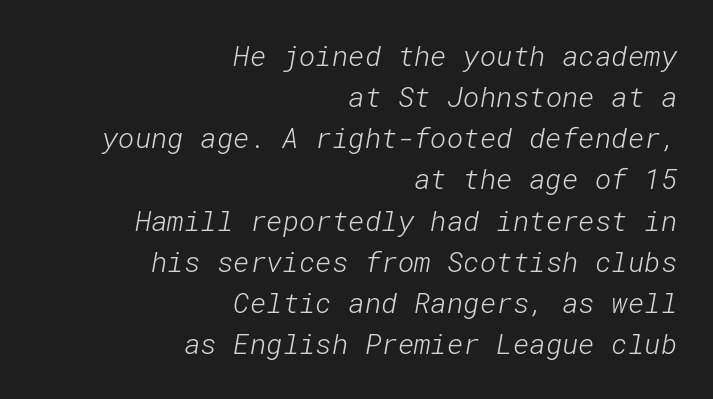
{"serif": "no", "bold": "no", "weight": "light", "width": "normal", "stroke_contrast": "low", "x_height": "medium", "underline": "no", "align": "right", "line_spacing": "normal", "line_spacing_ratio": 1.47, "letter_spacing": "normal", "letter_spacing_em": 0.0, "glyph_px": 28}
